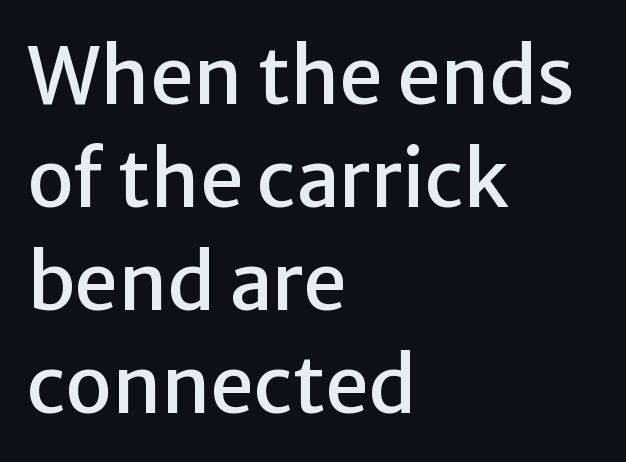
{"serif": "no", "italic": "no", "width": "normal", "stroke_contrast": "low", "x_height": "medium", "monospaced": "no", "underline": "no", "align": "left", "line_spacing": "normal", "line_spacing_ratio": 1.32, "letter_spacing": "normal", "letter_spacing_em": 0.0, "glyph_px": 78}
